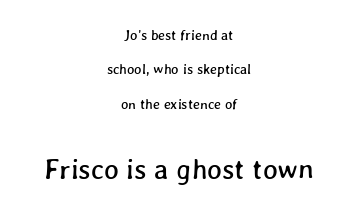
The image shows 28 px text type; set centered, loose line spacing (2.46x), normal letter spacing, not underlined; the second (bottom) block is 2.0x larger; low stroke contrast and a medium x-height.
